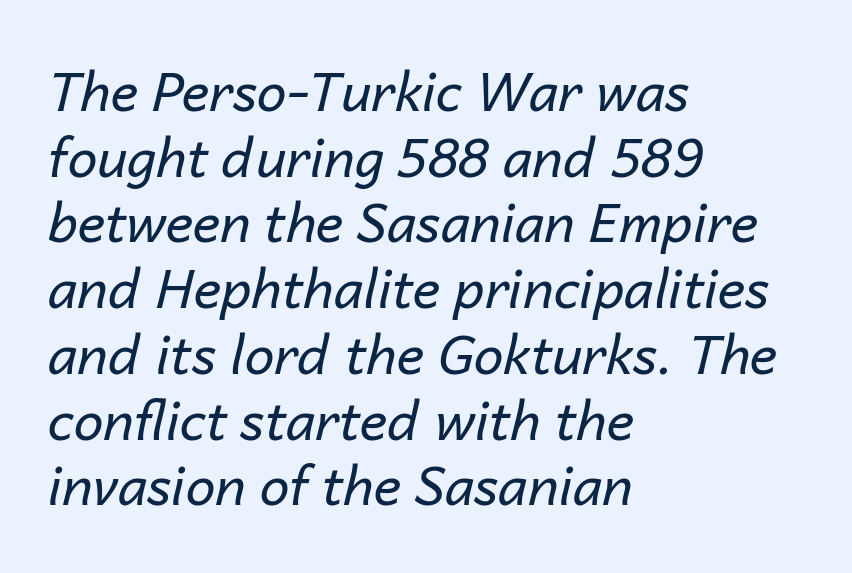
The image shows 53 px regular-weight type, italic (leaning right); set left-aligned, line spacing 1.24x, normal letter spacing, not underlined; low stroke contrast and a medium x-height.
